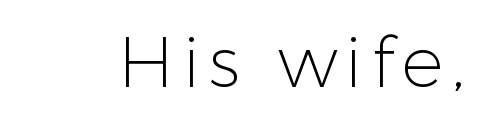
The letters stand straight up with perfectly vertical stems. Classification — sans serif. Rule under the text: the space is simply empty. A typesetter would call this proportional, since set widths differ per character. Vertical stems look standard width or narrower in stroke.
